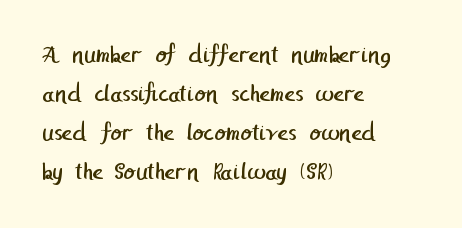
Q: Is the text bold? A: No.
Q: Is the text underlined? A: No.
Q: How is the paragraph aligned? A: Left-aligned.
Q: Is the spacing between letters normal or unusually wide? A: Normal.
Q: Is the spacing between lines tight, normal or loose? A: Normal.
